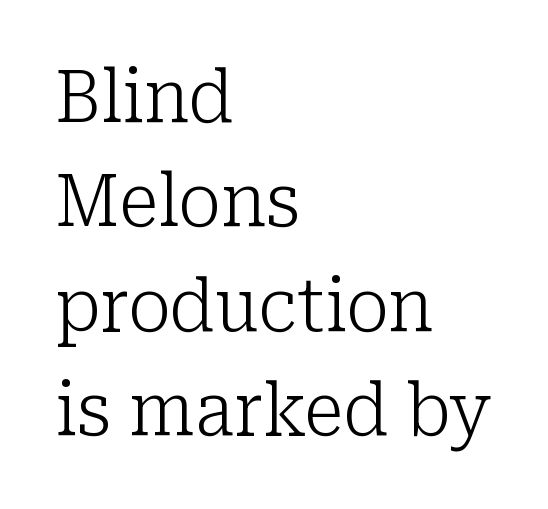
Q: Is the text bold? A: No.
Q: Is the text italic (slanted)? A: No, it is upright.
Q: Is the typeface a serif or a sans-serif typeface? A: Serif.
Q: Is the text underlined? A: No.
Q: How is the paragraph aligned? A: Left-aligned.
Q: Is the spacing between letters normal or unusually wide? A: Normal.
Q: Is the spacing between lines tight, normal or loose? A: Normal.
Q: Width (condensed, normal, or wide)? A: Normal.
Q: Stroke contrast? A: Low.
Q: x-height? A: Medium.
Q: Monospaced? A: No.
